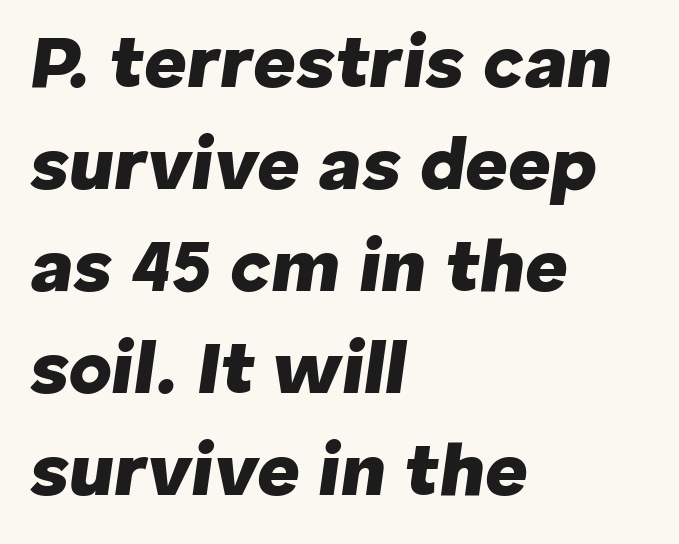
The image shows 74 px heavy type, italic (leaning right); set left-aligned, normal line spacing (1.38x), normal letter spacing, not underlined; low stroke contrast and a medium x-height.
